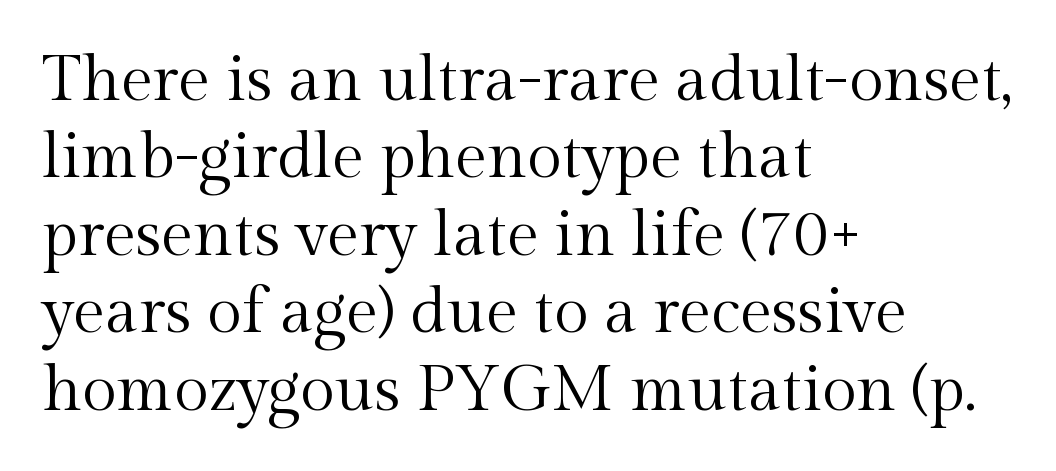
{"serif": "yes", "italic": "no", "bold": "no", "weight": "regular", "width": "normal", "x_height": "medium", "monospaced": "no", "underline": "no", "align": "left", "line_spacing_ratio": 1.21, "letter_spacing": "normal", "letter_spacing_em": 0.0, "glyph_px": 64}
